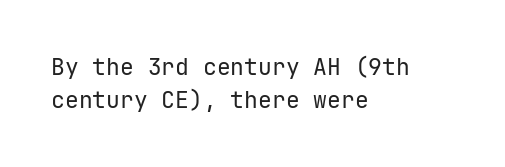
Does extra space separate the letters? No, they use regular spacing. The rendering anchors every line to the left-hand side. The axis of the letterforms is exactly vertical. These lines sit exactly where default settings would place them. Ink coverage per letter is moderate at most. Bare-footed words on every line.
